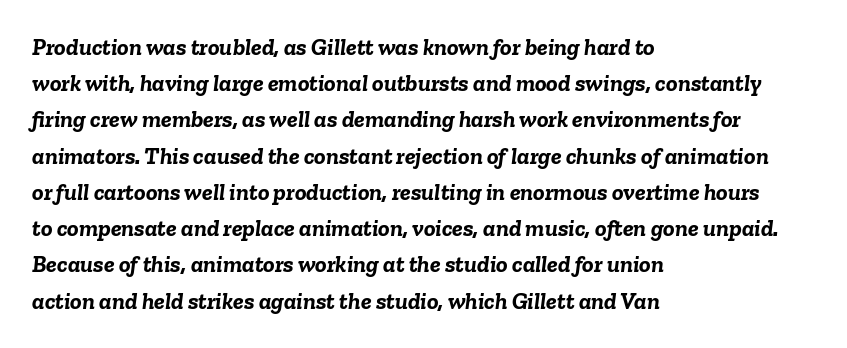
Q: Is the text bold? A: Yes.
Q: Is the text italic (slanted)? A: Yes, it leans right by about 6 degrees.
Q: Is the text underlined? A: No.
Q: How is the paragraph aligned? A: Left-aligned.
Q: Is the spacing between letters normal or unusually wide? A: Normal.
Q: Is the spacing between lines tight, normal or loose? A: Normal.
